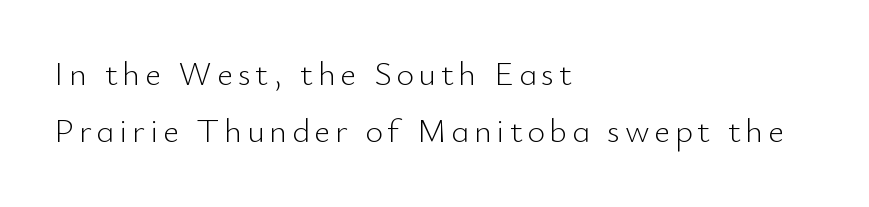
{"serif": "no", "italic": "no", "bold": "no", "weight": "light", "width": "normal", "stroke_contrast": "low", "x_height": "small", "monospaced": "no", "underline": "no", "align": "left", "line_spacing": "normal", "line_spacing_ratio": 1.69, "glyph_px": 34}
